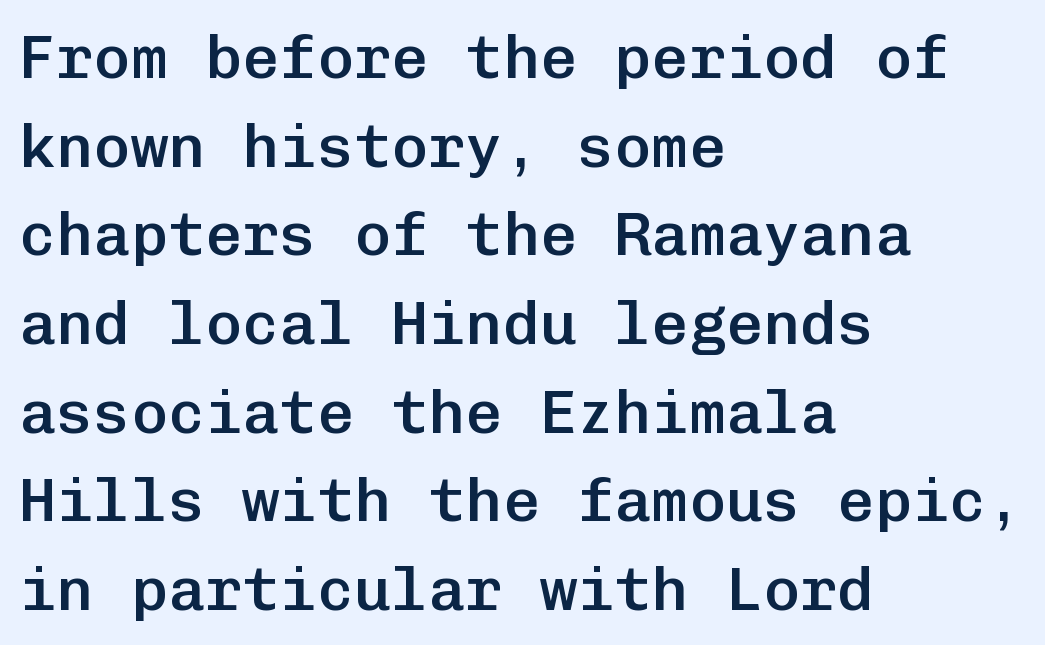
Q: Is the text bold? A: Semi-bold.
Q: Is the text italic (slanted)? A: No, it is upright.
Q: Is the typeface a serif or a sans-serif typeface? A: Sans-serif.
Q: Is the text underlined? A: No.
Q: How is the paragraph aligned? A: Left-aligned.
Q: Is the spacing between letters normal or unusually wide? A: Normal.
Q: Is the spacing between lines tight, normal or loose? A: Normal.
Q: Width (condensed, normal, or wide)? A: Normal.
Q: Stroke contrast? A: Low.
Q: x-height? A: Medium.
Q: Monospaced? A: Yes.
